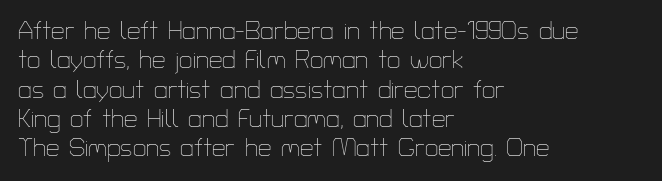
Notice how the stems are strictly vertical — no italics here. Standard letterfit; no display-style spreading of the glyphs. The space beneath each line is pristine and unruled. Counters stay open thanks to moderate or lighter strokes. A classic flush-left, rag-right setting is used for this passage.
